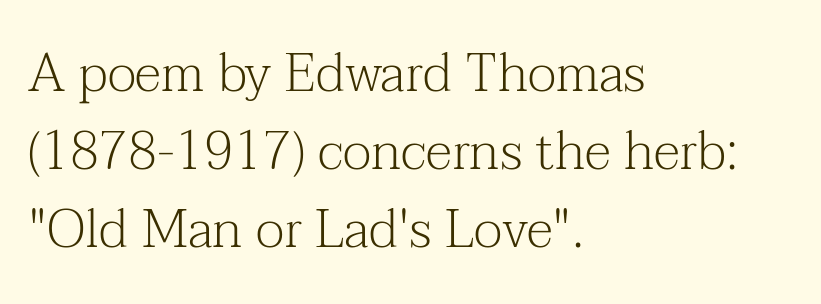
{"serif": "yes", "italic": "no", "bold": "no", "weight": "light", "width": "normal", "stroke_contrast": "medium", "x_height": "medium", "monospaced": "no", "underline": "no", "align": "left", "line_spacing": "normal", "line_spacing_ratio": 1.47, "letter_spacing": "normal", "letter_spacing_em": 0.0, "glyph_px": 53}
